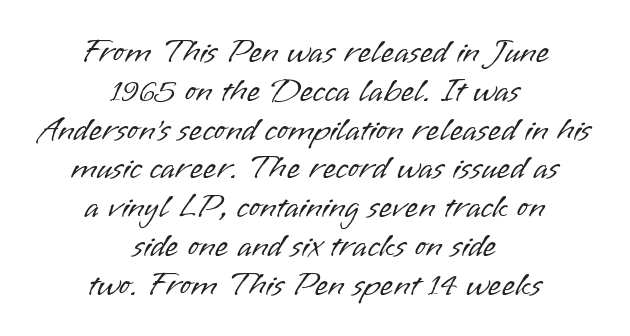
{"serif": "no", "bold": "no", "weight": "light", "width": "normal", "stroke_contrast": "low", "x_height": "small", "monospaced": "no", "underline": "no", "align": "center", "line_spacing": "tight", "line_spacing_ratio": 1.14, "letter_spacing": "normal", "letter_spacing_em": 0.0, "glyph_px": 34}
